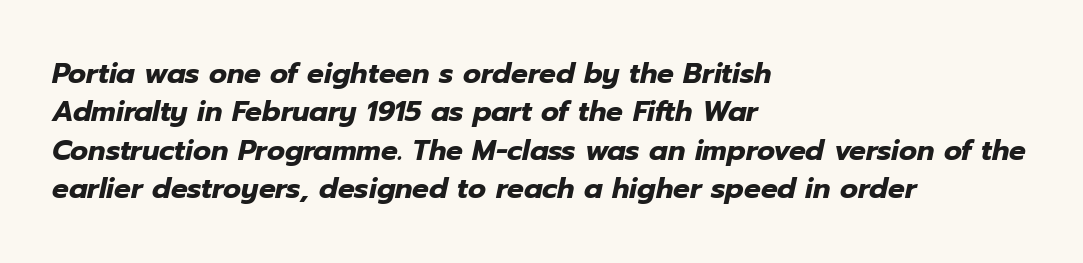
Q: Is the text bold? A: Yes.
Q: Is the text italic (slanted)? A: Yes, it leans right by about 12 degrees.
Q: Is the text underlined? A: No.
Q: How is the paragraph aligned? A: Left-aligned.
Q: Is the spacing between letters normal or unusually wide? A: Normal.
Q: Is the spacing between lines tight, normal or loose? A: Normal.
Q: Width (condensed, normal, or wide)? A: Normal.
Q: Stroke contrast? A: Low.
Q: x-height? A: Medium.
Q: Monospaced? A: No.
